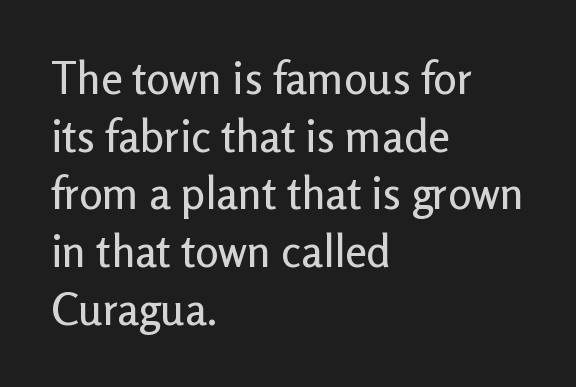
The strip under each line holds only bare page. The space between consecutive lines is moderate. Proportional: the letters do not fall into vertical columns. Notice how the stems are strictly vertical — no italics here. Unlike a traditional serif, this face leaves its strokes unadorned. The gaps between neighbouring characters are ordinary and unremarkable.
